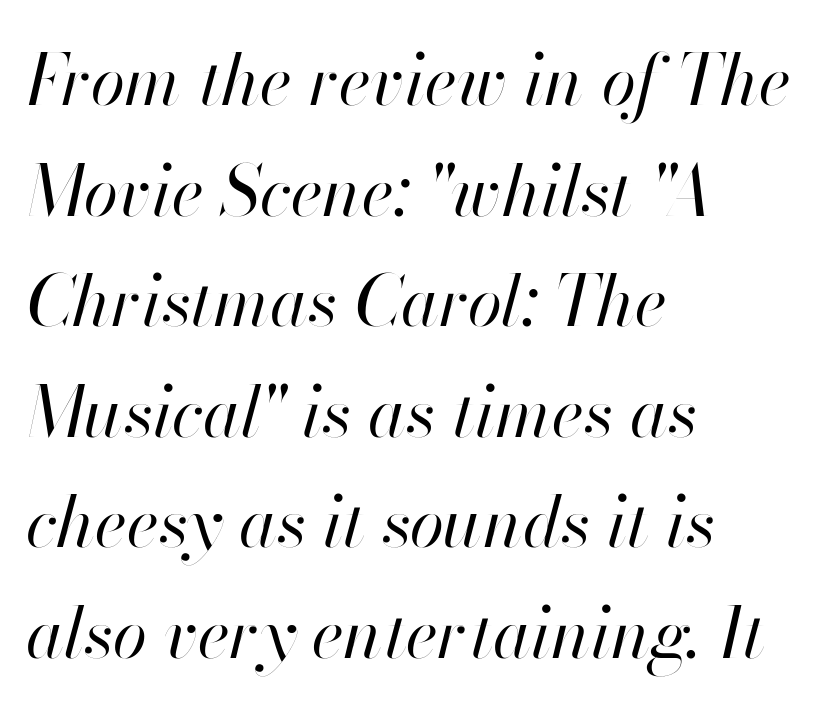
{"italic": "yes", "lean": "right", "slant_degrees": 13, "bold": "no", "weight": "regular", "width": "normal", "stroke_contrast": "high", "x_height": "small", "monospaced": "no", "underline": "no", "align": "left", "line_spacing": "normal", "line_spacing_ratio": 1.58, "letter_spacing": "normal", "letter_spacing_em": 0.0, "glyph_px": 70}
